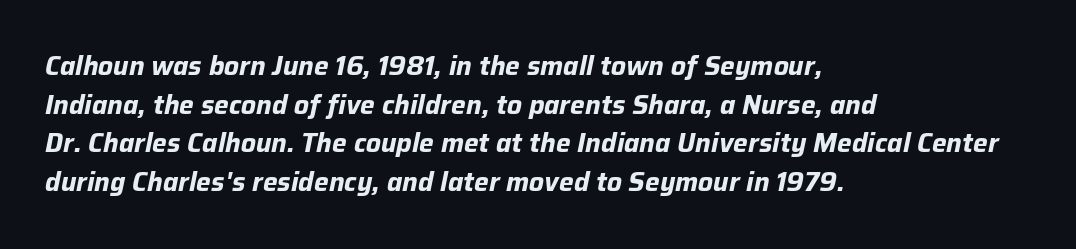
Q: Is the text bold? A: Yes.
Q: Is the text italic (slanted)? A: Yes, it leans right by about 12 degrees.
Q: Is the text underlined? A: No.
Q: How is the paragraph aligned? A: Left-aligned.
Q: Is the spacing between letters normal or unusually wide? A: Normal.
Q: Is the spacing between lines tight, normal or loose? A: Normal.
